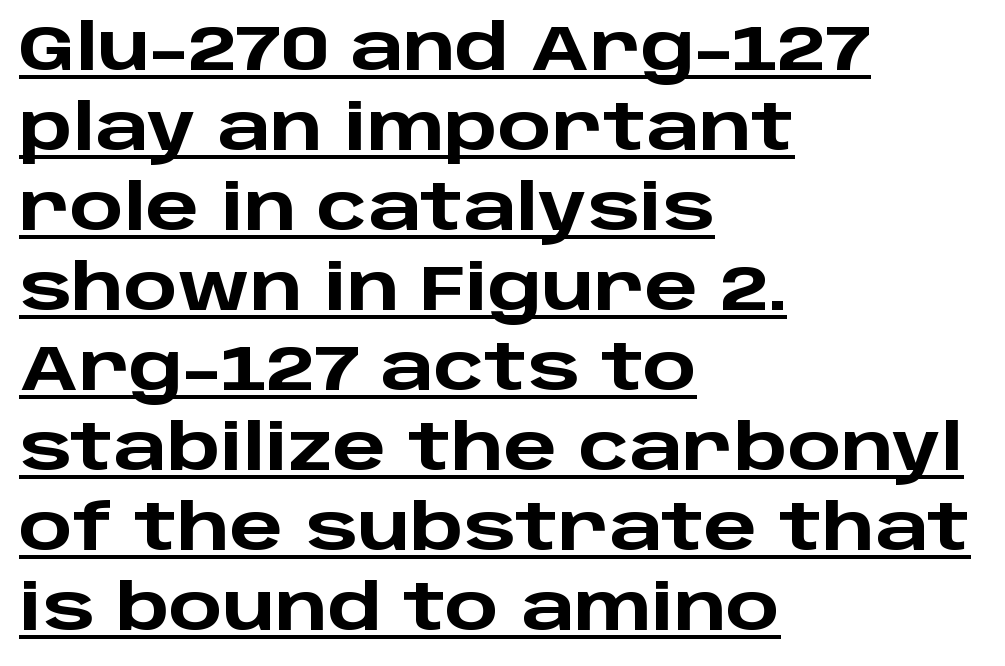
This sample has the flowing, uneven cadence of proportional lettering. The passage shown is emphatically bold. Is there an underline? Yes — a line sits under the letters. A typesetter would call this leading conventional body-copy spacing. The lines are quadded left. Look at the tracking — it's just the regular setting, nothing added.
